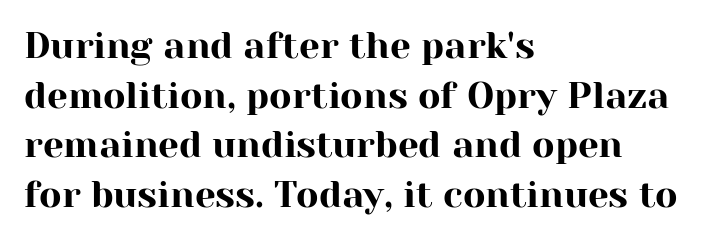
Summary of vertical rhythm: regular, with standard interline spacing. Is this a sans? No — the strokes have serifs. Italic? Not at all — the glyphs are vertical. Decoration check: the copy has no underline. The setting favours the left margin, as ordinary paragraphs usually do. The passage shown has conventional tracking throughout.
